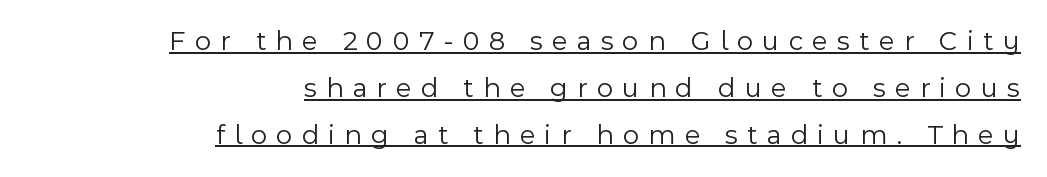
In terms of letterform style, serifs are entirely absent. The rendering anchors every line to the right-hand side. The rows are spaced the way most documents space them. Beneath each row of characters lies a ruled line. Characters follow at a spacing far wider than the type designer built in.
